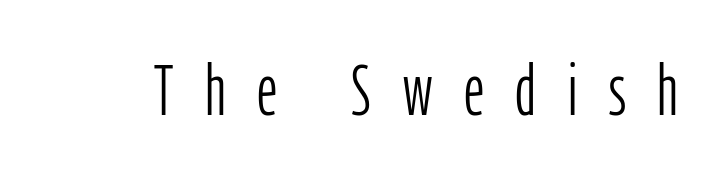
The image shows 72 px light, condensed sans-serif type, upright; set unusually wide letter spacing (+0.44 em), not underlined; low stroke contrast and a medium x-height.
